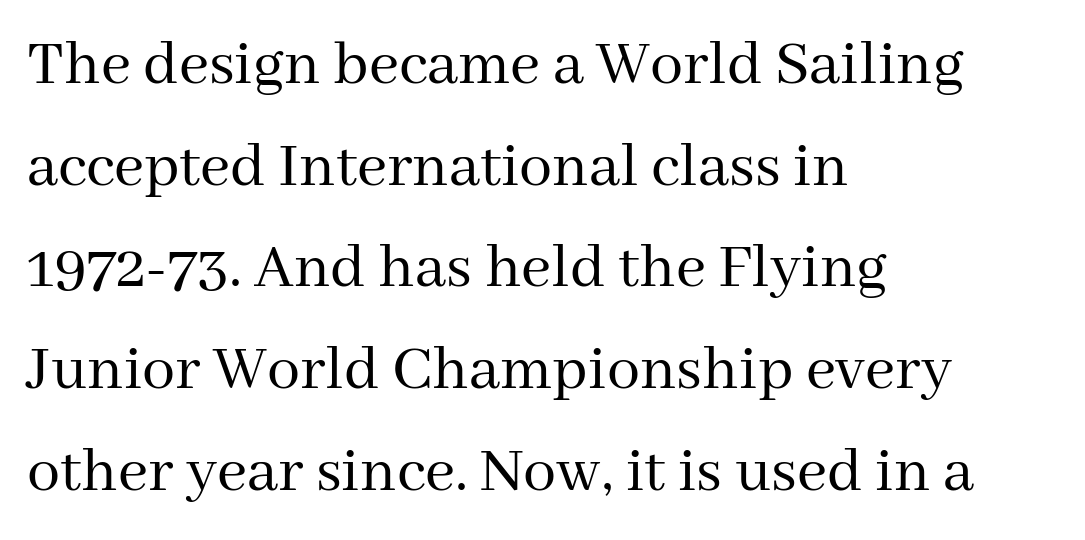
The image shows 66 px regular-weight serif type, upright; set left-aligned, normal line spacing (1.54x), normal letter spacing, not underlined; medium stroke contrast and a medium x-height.
